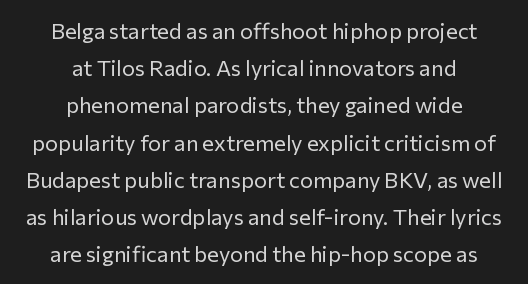
The image shows 22 px text type, upright; set centered, normal line spacing (1.69x), normal letter spacing, not underlined.
